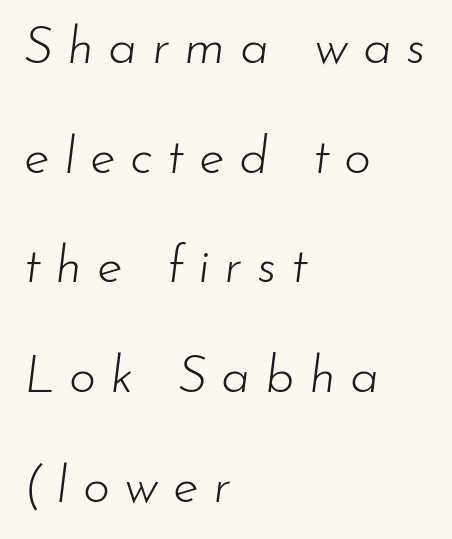
Whoever set this chose breathing room over compactness in the vertical rhythm. The string is rendered with underlining switched off. The horizontal fit of the characters is loose and conspicuously gappy. Looks like regular typesetting: each glyph gets only the width it needs. When letters slant like this, we call the style italic.
